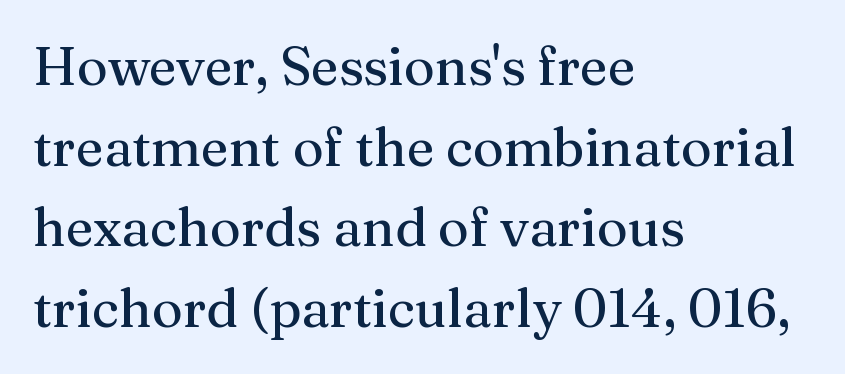
The image shows 53 px serif type, upright; set left-aligned, normal line spacing (1.52x), normal letter spacing, not underlined; medium stroke contrast and a medium x-height.
